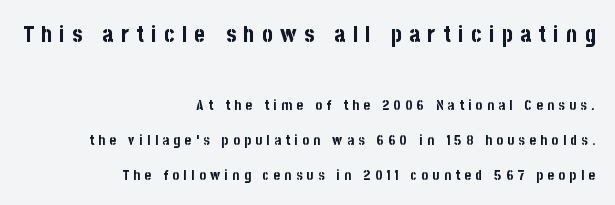
{"italic": "no", "bold": "yes", "underline": "no", "align": "right", "line_spacing": "loose", "line_spacing_ratio": 2.5, "letter_spacing": "wide", "letter_spacing_em": 0.32, "larger_block": "first", "size_ratio": 1.64, "glyph_px": 23}
